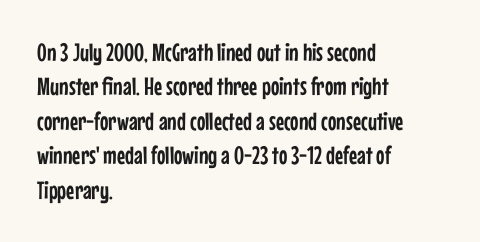
Style check: upright. All the whitespace from short lines collects on the right. Rule under the text: the space is simply empty. Leading matches the norm, producing a regular column.
